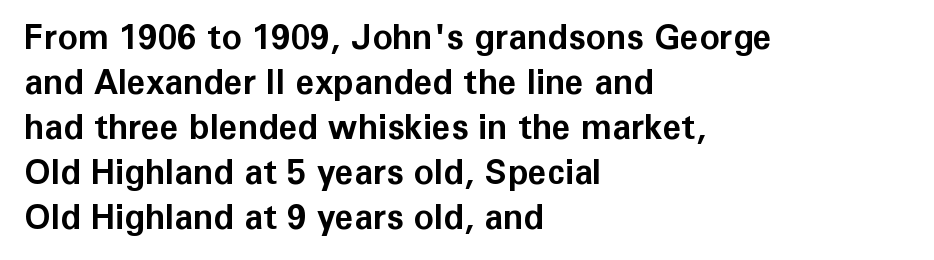
The rows are spaced the way most documents space them. The typeface chosen for these lines omits serifs. The letterforms sit shoulder to shoulder at normal distance. Any mark beneath the type? The region is blank.
